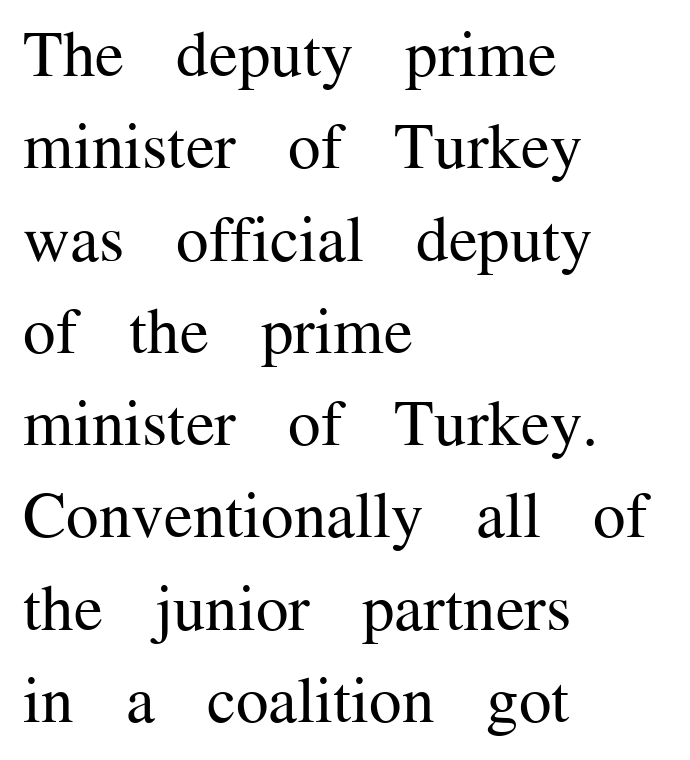
The lines in this sample share a left origin and differ only in where they stop. Do the characters align in a grid? No, the font is proportional. How are the letters spaced? Ordinarily, with no added tracking. Only glyphs here, with clear space below each row.
